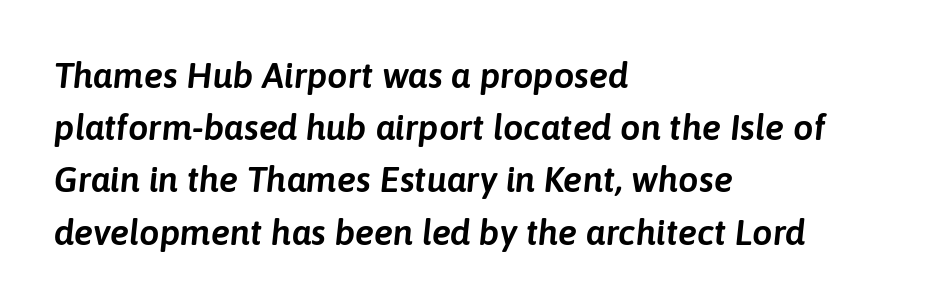
{"italic": "yes", "lean": "right", "slant_degrees": 6, "width": "normal", "stroke_contrast": "low", "x_height": "medium", "monospaced": "no", "underline": "no", "align": "left", "line_spacing": "normal", "line_spacing_ratio": 1.45, "letter_spacing": "normal", "letter_spacing_em": 0.0, "glyph_px": 36}
